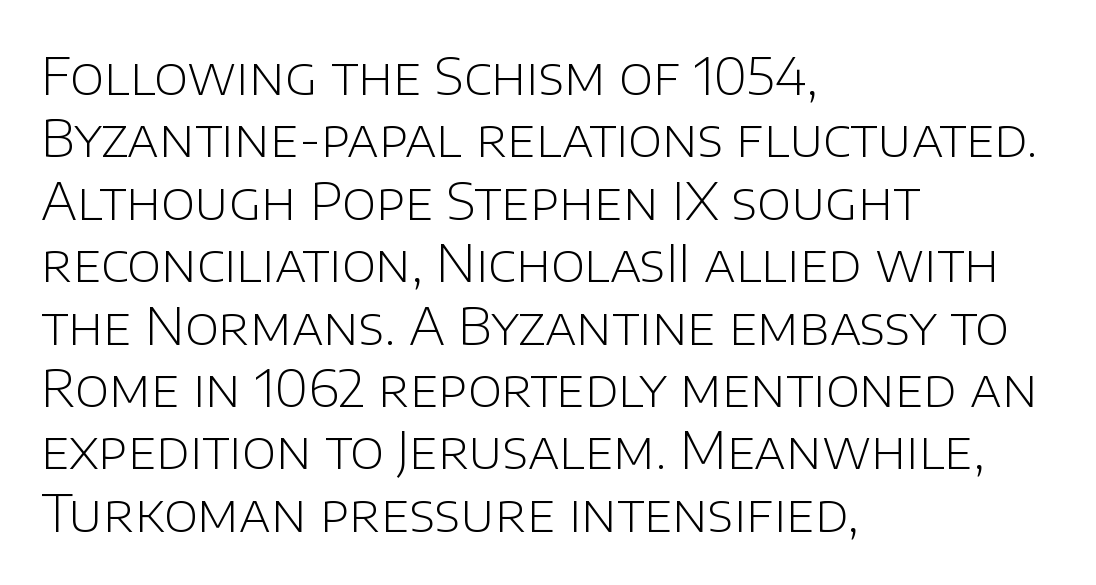
Q: Is the text bold? A: No.
Q: Is the text italic (slanted)? A: No, it is upright.
Q: Is the typeface a serif or a sans-serif typeface? A: Sans-serif.
Q: Is the text underlined? A: No.
Q: How is the paragraph aligned? A: Left-aligned.
Q: Is the spacing between letters normal or unusually wide? A: Normal.
Q: Width (condensed, normal, or wide)? A: Normal.
Q: Stroke contrast? A: Low.
Q: x-height? A: Large.
Q: Monospaced? A: No.
